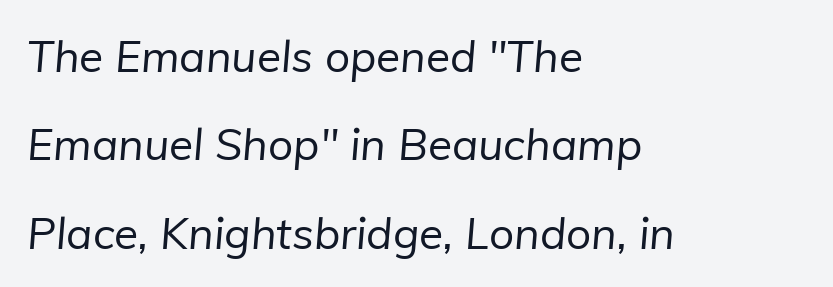
The tracking reads as untouched default to a designer's eye. Each letter keeps its own natural width here, so spacing adapts to shape. Teacher's note: observe the even left margin — that is flush-left alignment. The glyphs in this specimen are sans serif. One glance says open: line gaps are wider than usual.
